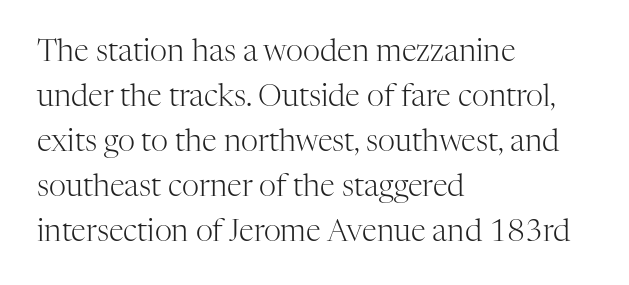
Is there much room between lines? A standard amount, neither cramped nor airy. The letters advance in unequal steps, a hallmark of proportional type. Stem width sits at or under what a default text font uses. This rendering features lettering with no underline. The letters sit at their default tracking, neither squeezed nor spread. Check where the strokes stop: tiny serifs finish them off.
